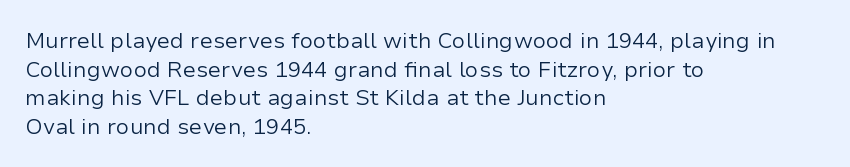
Check the space under the baseline: it is left empty. Characters follow at the spacing the type designer built in. These glyphs show unthickened strokes, regular width or finer. This is the regular roman posture of the typeface. A typesetter would call this leading conventional body-copy spacing. The compositor pushed each line to the left boundary.
